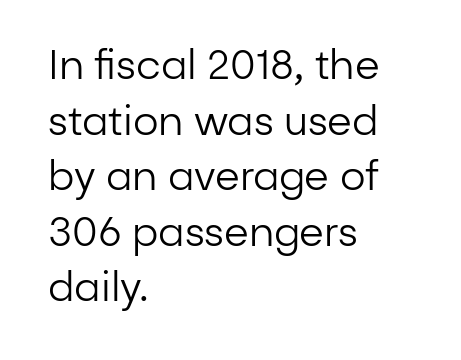
{"serif": "no", "italic": "no", "bold": "no", "weight": "regular", "width": "normal", "stroke_contrast": "low", "x_height": "medium", "monospaced": "no", "underline": "no", "align": "left", "line_spacing": "normal", "line_spacing_ratio": 1.39, "letter_spacing": "normal", "letter_spacing_em": 0.0, "glyph_px": 40}
